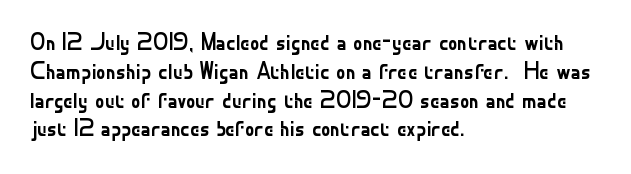
{"italic": "no", "bold": "no", "underline": "no", "align": "left", "line_spacing_ratio": 1.2, "letter_spacing": "normal", "letter_spacing_em": 0.0, "glyph_px": 24}
